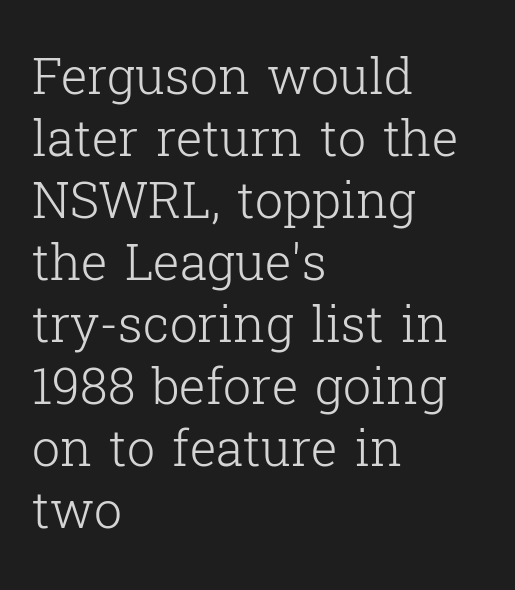
The image shows 50 px light serif type, upright; set left-aligned, line spacing 1.24x, normal letter spacing, not underlined; low stroke contrast and a medium x-height.
